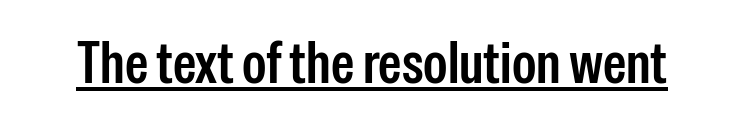
{"serif": "no", "italic": "no", "width": "condensed", "stroke_contrast": "low", "x_height": "medium", "monospaced": "no", "underline": "yes", "letter_spacing": "normal", "letter_spacing_em": 0.0, "glyph_px": 59}
